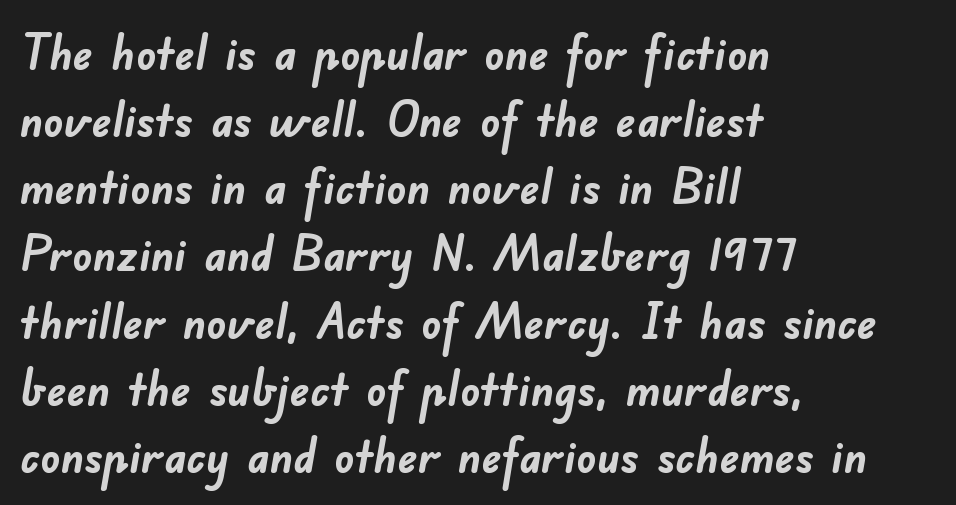
Q: Is the text bold? A: Yes.
Q: Is the typeface a serif or a sans-serif typeface? A: Sans-serif.
Q: Is the text underlined? A: No.
Q: How is the paragraph aligned? A: Left-aligned.
Q: Is the spacing between letters normal or unusually wide? A: Normal.
Q: Is the spacing between lines tight, normal or loose? A: Normal.
Q: Width (condensed, normal, or wide)? A: Normal.
Q: Stroke contrast? A: Low.
Q: x-height? A: Small.
Q: Monospaced? A: No.
